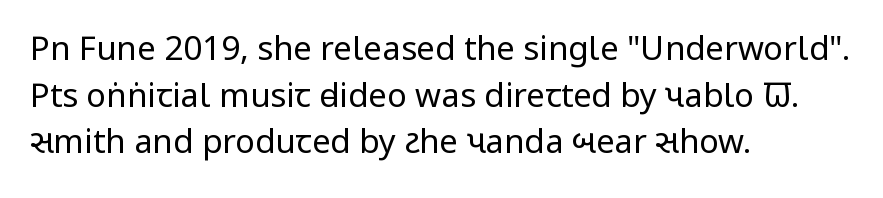
The image shows 33 px regular-weight, condensed sans-serif type, upright; set left-aligned, normal line spacing (1.41x), normal letter spacing, not underlined; low stroke contrast and a large x-height.
